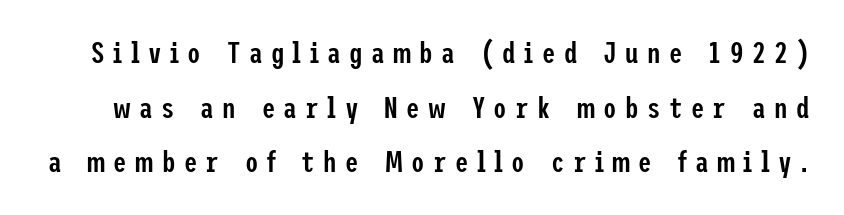
Q: Is the text bold? A: Semi-bold.
Q: Is the text italic (slanted)? A: No, it is upright.
Q: Is the typeface a serif or a sans-serif typeface? A: Sans-serif.
Q: Is the text underlined? A: No.
Q: Is the spacing between letters normal or unusually wide? A: Unusually wide.
Q: Width (condensed, normal, or wide)? A: Condensed.
Q: Stroke contrast? A: Low.
Q: x-height? A: Medium.
